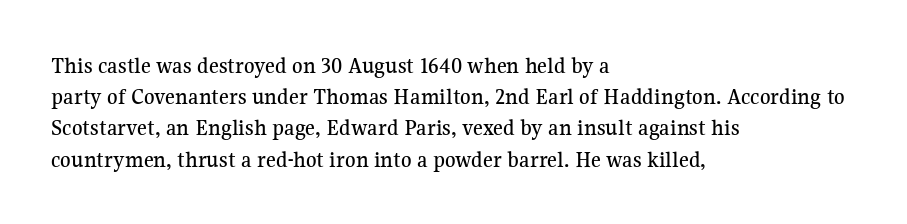
{"italic": "no", "underline": "no", "align": "left", "line_spacing": "normal", "line_spacing_ratio": 1.3, "letter_spacing": "normal", "letter_spacing_em": 0.0, "glyph_px": 24}
